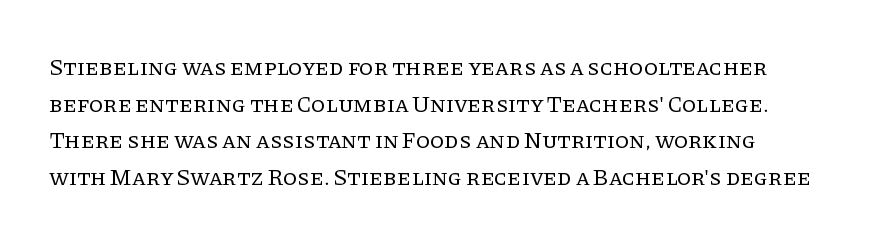
Letters rest on an invisible, unmarked baseline. The letterforms sit at book weight or below. These lines keep a tight, regular rhythm from letter to letter. Honestly, the row spacing looks completely unremarkable.
